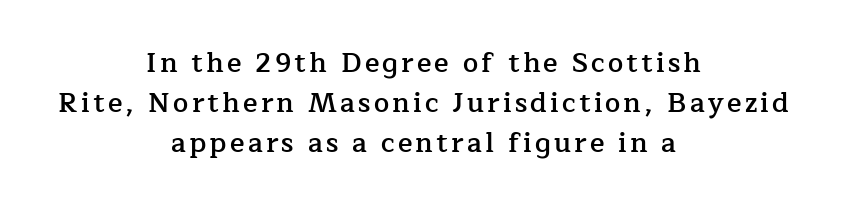
Is the block centered? Yes — each line is placed symmetrically about the middle. Unlike italic type, these characters show no tilt at all. As a designer I'd log this as weight 600, semibold. Normally led — the rows are evenly, conventionally spaced. Honestly, there is no underline to notice here at all.
